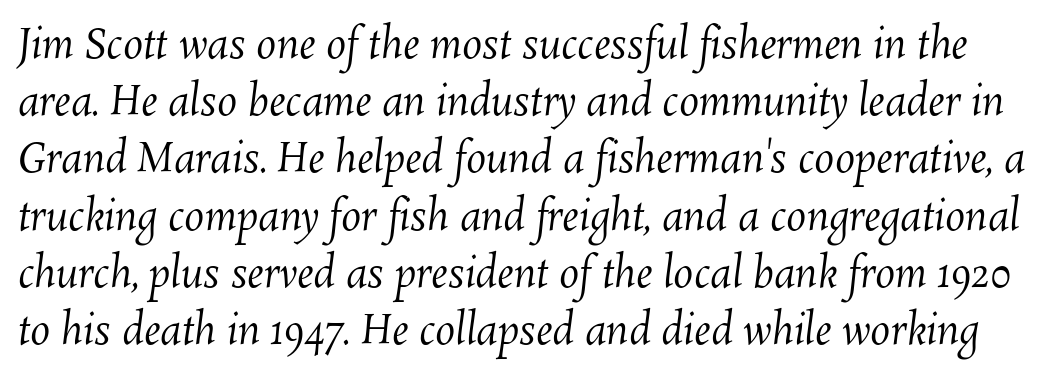
The face used here is proportionally spaced, like ordinary book or web type. Unmarked baselines from the first word to the last. Stems here are at most as thick as an everyday book face. Baseline-to-baseline distance is the conventional proportion of letter height. The line texture is even and compact thanks to regular tracking.
